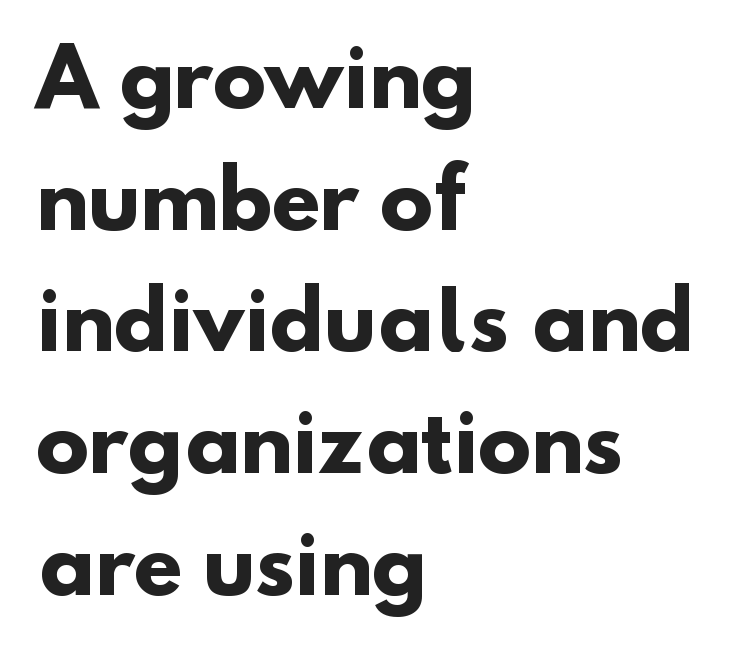
Q: Is the text bold? A: Yes.
Q: Is the typeface a serif or a sans-serif typeface? A: Sans-serif.
Q: Is the text underlined? A: No.
Q: How is the paragraph aligned? A: Left-aligned.
Q: Is the spacing between letters normal or unusually wide? A: Normal.
Q: Is the spacing between lines tight, normal or loose? A: Normal.
Q: Width (condensed, normal, or wide)? A: Normal.
Q: Stroke contrast? A: Low.
Q: x-height? A: Small.
Q: Monospaced? A: No.
